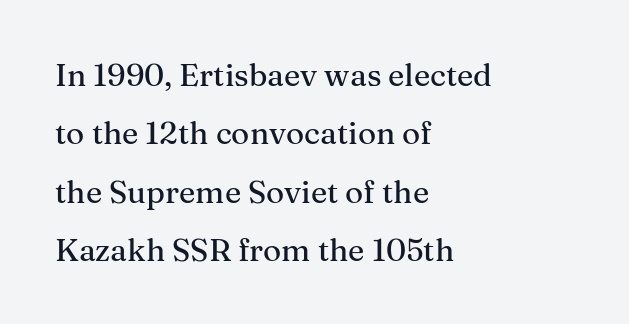
Compared with a centered layout, this one pins lines to the left instead. Descenders are the only things crossing below the line. Examine the stroke ends and you'll spot serifs. Posture: straight, roman, zero tilt.
